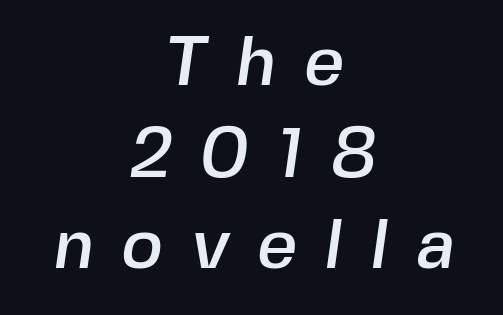
The image shows 70 px sans-serif type; set centered, normal line spacing (1.31x), unusually wide letter spacing (+0.4 em), not underlined; a medium x-height.
